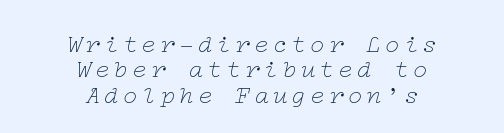
Q: Is the text bold? A: No.
Q: Is the text italic (slanted)? A: Yes, it leans right by about 12 degrees.
Q: Is the text underlined? A: No.
Q: How is the paragraph aligned? A: Centered.
Q: Is the spacing between lines tight, normal or loose? A: Tight.
